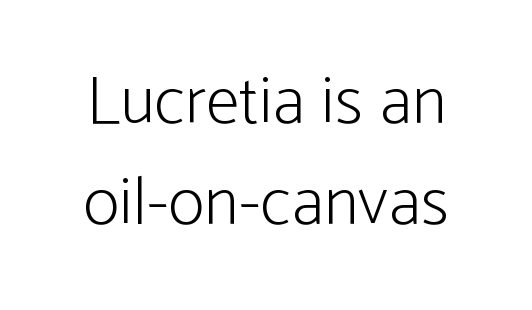
Just letters on the line, the space beneath them empty. When letters stand straight like this, we call the style roman or upright. The face looks like a standard text weight, possibly lighter. This rendering employs a face without finishing strokes, i.e., a sans-serif. What's the leading like? Ordinary, nothing unusual.
